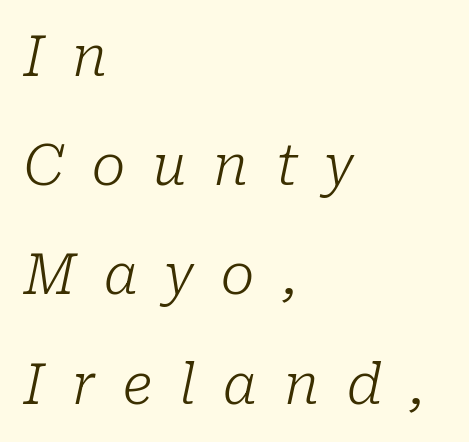
{"serif": "yes", "italic": "yes", "lean": "right", "slant_degrees": 10, "bold": "no", "weight": "light", "width": "normal", "stroke_contrast": "low", "x_height": "medium", "monospaced": "no", "underline": "no", "align": "left", "line_spacing": "loose", "line_spacing_ratio": 1.95, "letter_spacing": "wide", "letter_spacing_em": 0.49, "glyph_px": 56}
